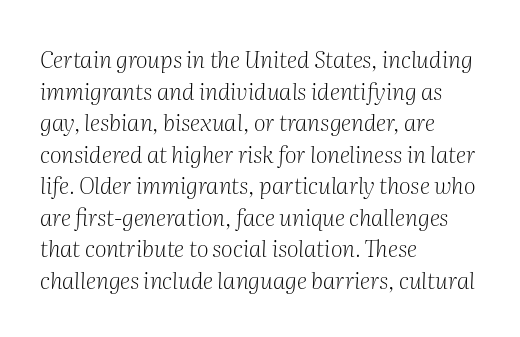
{"italic": "yes", "lean": "right", "slant_degrees": 2, "bold": "no", "underline": "no", "align": "left", "line_spacing": "normal", "line_spacing_ratio": 1.37, "letter_spacing": "normal", "letter_spacing_em": 0.0, "glyph_px": 23}
